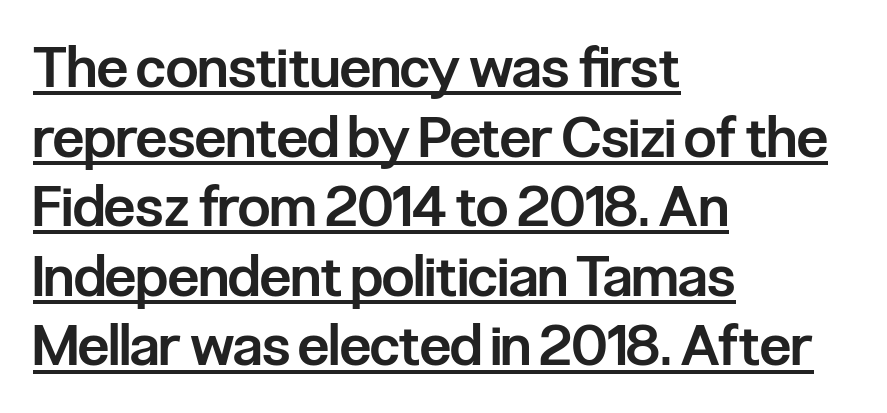
{"serif": "no", "italic": "no", "bold": "semi", "weight": "semibold", "width": "condensed", "stroke_contrast": "low", "x_height": "medium", "monospaced": "no", "underline": "yes", "align": "left", "line_spacing_ratio": 1.22, "letter_spacing": "normal", "letter_spacing_em": 0.0, "glyph_px": 57}
